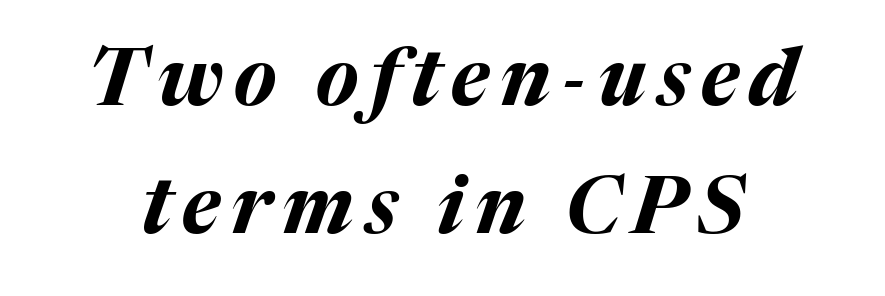
{"italic": "yes", "lean": "right", "slant_degrees": 17, "bold": "yes", "weight": "bold", "width": "normal", "stroke_contrast": "medium", "x_height": "medium", "monospaced": "no", "underline": "no", "line_spacing": "normal", "line_spacing_ratio": 1.62, "glyph_px": 79}
